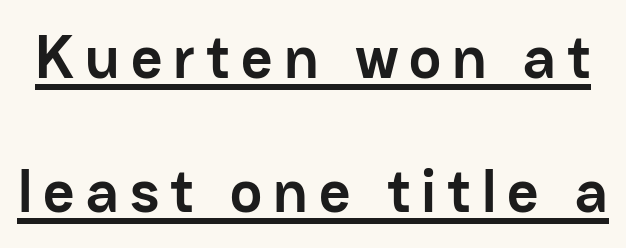
Q: Is the text bold? A: Yes.
Q: Is the text italic (slanted)? A: No, it is upright.
Q: Is the typeface a serif or a sans-serif typeface? A: Sans-serif.
Q: Is the text underlined? A: Yes.
Q: Is the spacing between lines tight, normal or loose? A: Loose.
Q: Width (condensed, normal, or wide)? A: Normal.
Q: Stroke contrast? A: Low.
Q: x-height? A: Medium.
Q: Monospaced? A: No.
